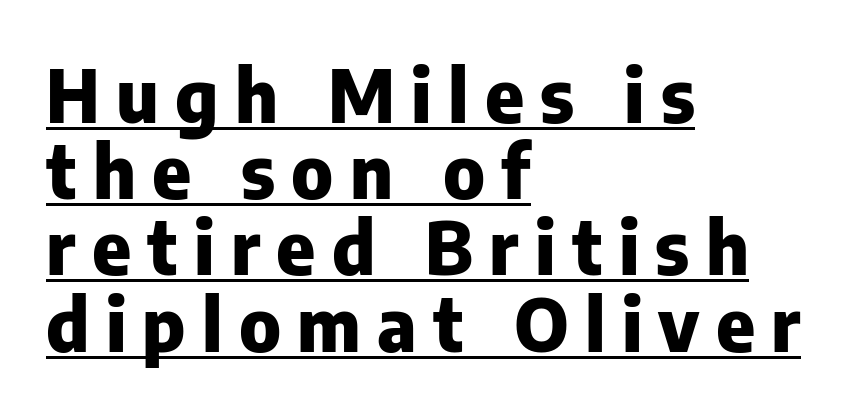
Posture: upright roman. Leftover space on each line is placed entirely after the last word. You could not count columns in this text — the font is proportionally spaced. The letters carry no serifs — their stems end cleanly without finishing strokes. Does a line run under the words? Yes, clearly.
